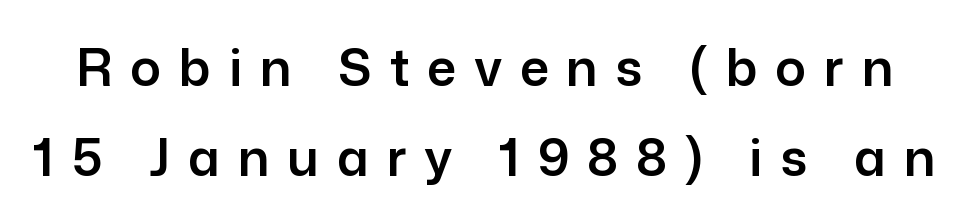
Q: Is the text italic (slanted)? A: No, it is upright.
Q: Is the typeface a serif or a sans-serif typeface? A: Sans-serif.
Q: Is the text underlined? A: No.
Q: Is the spacing between letters normal or unusually wide? A: Unusually wide.
Q: Width (condensed, normal, or wide)? A: Normal.
Q: Stroke contrast? A: Low.
Q: x-height? A: Medium.
Q: Monospaced? A: No.
